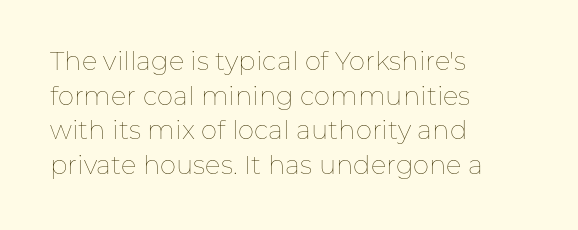
Q: Is the text bold? A: No.
Q: Is the text italic (slanted)? A: No, it is upright.
Q: Is the text underlined? A: No.
Q: How is the paragraph aligned? A: Left-aligned.
Q: Is the spacing between letters normal or unusually wide? A: Normal.
Q: Is the spacing between lines tight, normal or loose? A: Normal.
